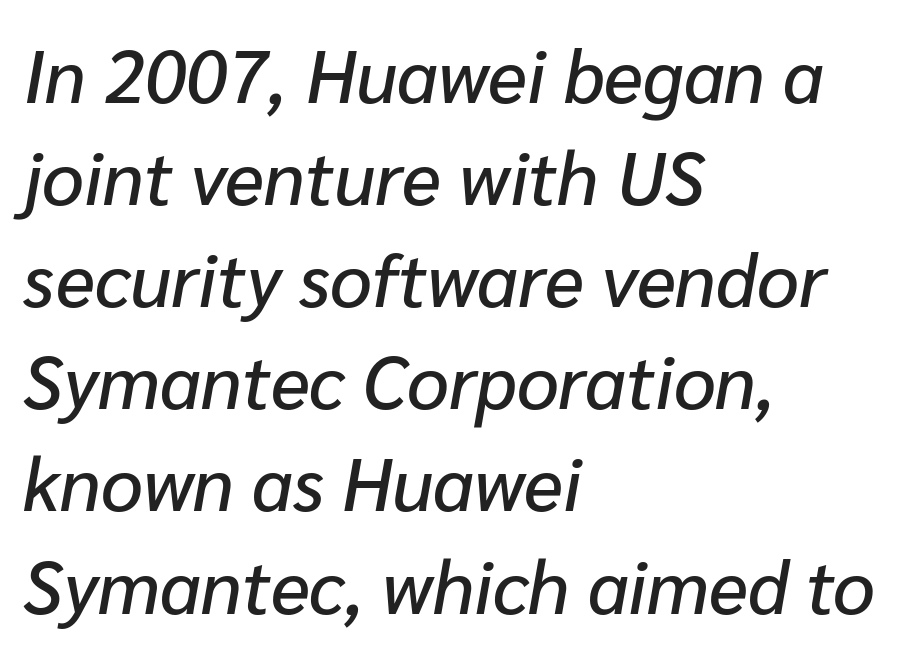
Each letter keeps its own natural width here, so spacing adapts to shape. Line spacing here is normal. Does the lettering tilt? It does — this is italic. Nothing unusual about the tracking: characters are spaced as the font intends.
